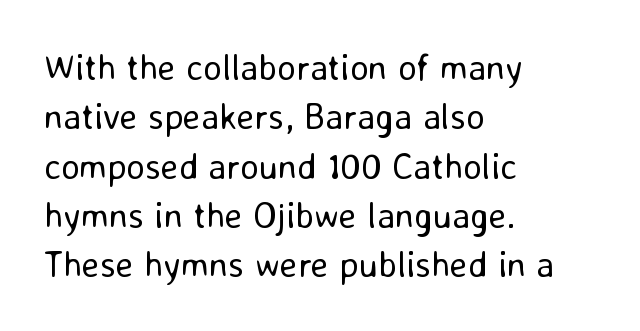
Summary of weight: not heavy and not bold. The passage shown has conventional tracking throughout. Short and long lines alike share a common starting point at left. Type style note: lacks serifs. The rendering uses natural spacing where letterforms have individual widths. The typography opts for an upright posture over an oblique one.
